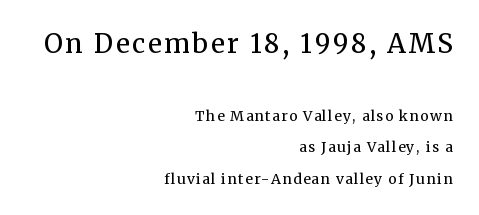
Words float on clear page, feet unadorned. In terms of posture, this sample is upright. No letter is thick-stroked: the sample isn't bold. Honestly, the rows look like they've been pulled way apart. Notice how the passage keeps a crisp vertical edge on the right only.
